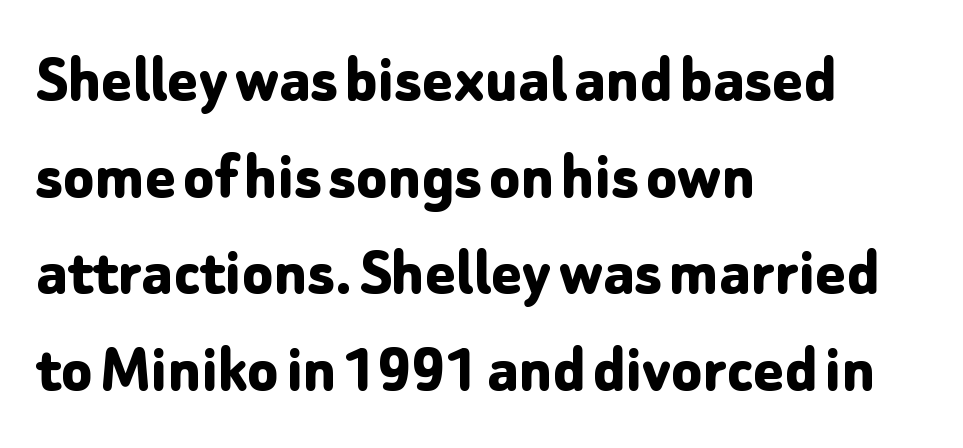
These lines are rendered in a variable-pitch font. Standard letterfit; no display-style spreading of the glyphs. These lines sit exactly where default settings would place them. Unmarked baselines from the first word to the last. In terms of letterform style, serifs are entirely absent. The lines in this sample share a left origin and differ only in where they stop.
